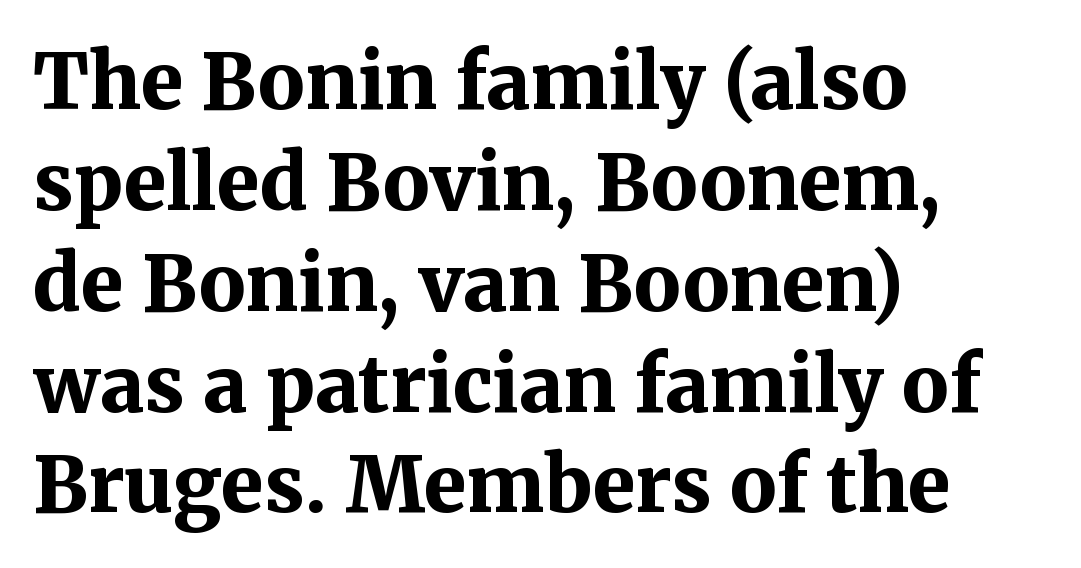
Q: Is the text bold? A: Yes.
Q: Is the text italic (slanted)? A: No, it is upright.
Q: Is the typeface a serif or a sans-serif typeface? A: Serif.
Q: Is the text underlined? A: No.
Q: How is the paragraph aligned? A: Left-aligned.
Q: Is the spacing between letters normal or unusually wide? A: Normal.
Q: Is the spacing between lines tight, normal or loose? A: Normal.
Q: Width (condensed, normal, or wide)? A: Normal.
Q: Stroke contrast? A: Medium.
Q: x-height? A: Medium.
Q: Monospaced? A: No.
